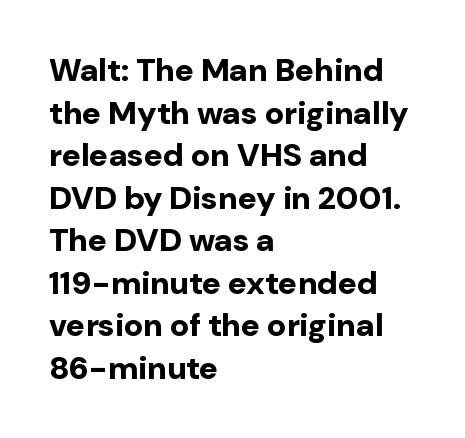
Q: Is the text bold? A: Yes.
Q: Is the text italic (slanted)? A: No, it is upright.
Q: Is the typeface a serif or a sans-serif typeface? A: Sans-serif.
Q: Is the text underlined? A: No.
Q: How is the paragraph aligned? A: Left-aligned.
Q: Is the spacing between letters normal or unusually wide? A: Normal.
Q: Is the spacing between lines tight, normal or loose? A: Normal.
Q: Width (condensed, normal, or wide)? A: Normal.
Q: Stroke contrast? A: Low.
Q: x-height? A: Medium.
Q: Monospaced? A: No.
